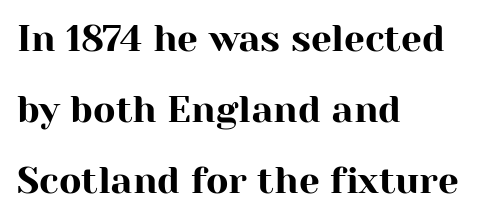
Posture: vertical. Reading down the column, the eye jumps a long way to each next line. This is serif lettering, the kind often seen in printed books. Casual observation: everything's shoved over to the left.
